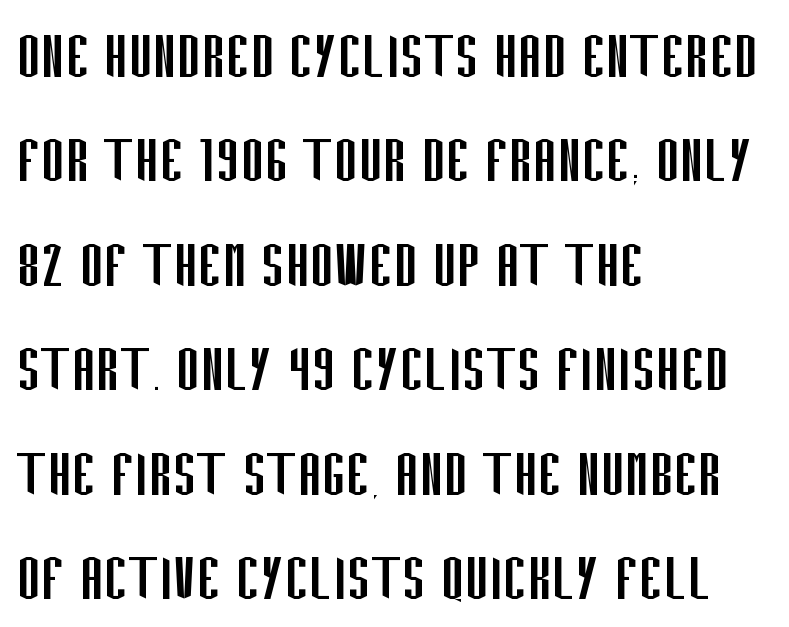
The specimen omits any rule beneath the text block's lines. Nothing unusual about the tracking: characters are spaced as the font intends. The typography opts for an upright posture over an oblique one. Weight: in the light-to-regular range. Leading matches the norm, producing a regular column.
